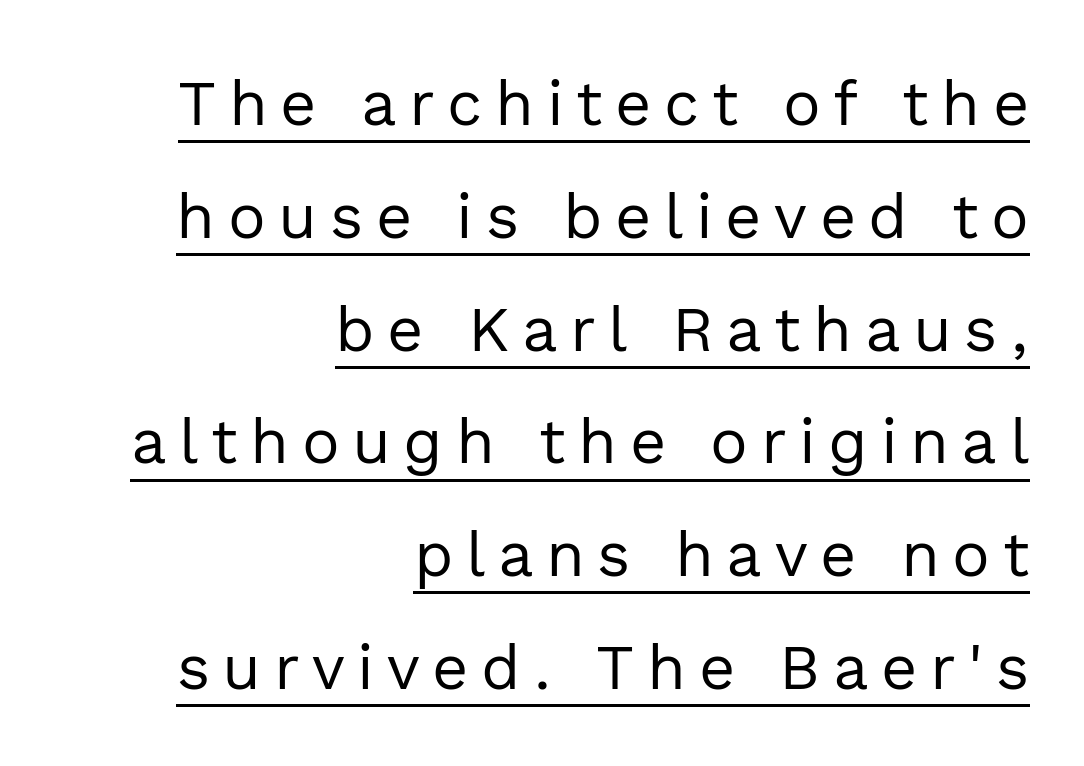
The image shows 63 px regular-weight sans-serif type, upright; set right-aligned, line spacing 1.79x, unusually wide letter spacing (+0.2 em), underlined; a medium x-height.
